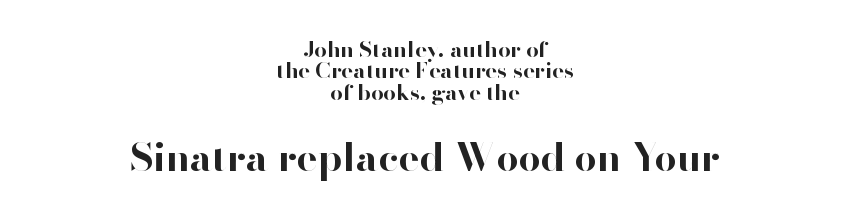
Q: Is the text bold? A: Yes.
Q: Is the text italic (slanted)? A: No, it is upright.
Q: Is the typeface a serif or a sans-serif typeface? A: Sans-serif.
Q: Is the text underlined? A: No.
Q: How is the paragraph aligned? A: Centered.
Q: Is the spacing between letters normal or unusually wide? A: Normal.
Q: Is the spacing between lines tight, normal or loose? A: Tight.
Q: Which block of text is set in a larger size, the first (top) or the second (bottom)? A: The second (bottom) one.
Q: Width (condensed, normal, or wide)? A: Normal.
Q: Stroke contrast? A: High.
Q: x-height? A: Small.
Q: Monospaced? A: No.
